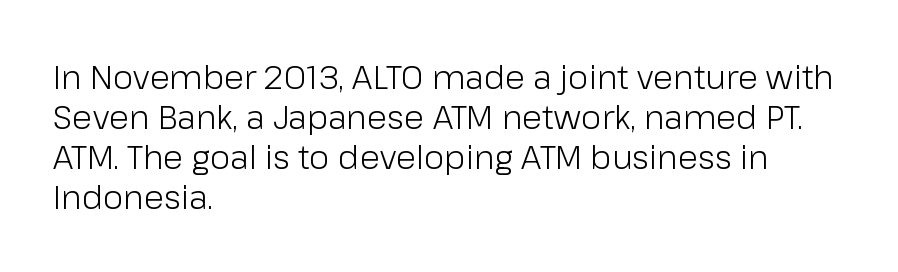
Stroke thickness stays within the range of a standard reading face or lighter. Lines of text with bare space underneath. The setting favours the left margin, as ordinary paragraphs usually do. Notice how the stems are strictly vertical — no italics here.
